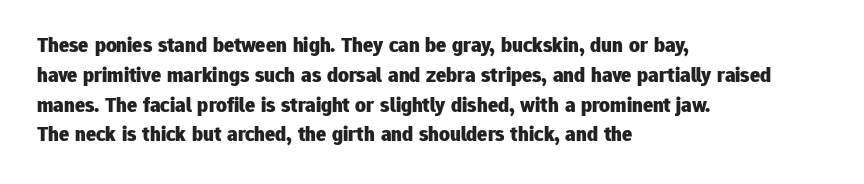
The image shows 21 px bold type, upright; set left-aligned, normal line spacing (1.42x), normal letter spacing, not underlined.
